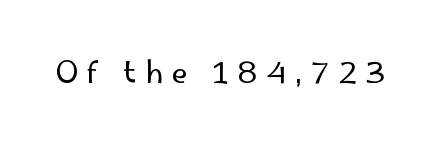
{"serif": "no", "italic": "no", "bold": "no", "weight": "regular", "width": "normal", "stroke_contrast": "low", "x_height": "small", "monospaced": "no", "underline": "no", "letter_spacing": "wide", "letter_spacing_em": 0.29, "glyph_px": 30}
